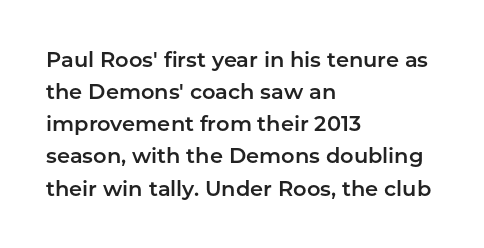
The image shows 21 px text type, upright; set left-aligned, normal line spacing (1.53x), normal letter spacing, not underlined.
